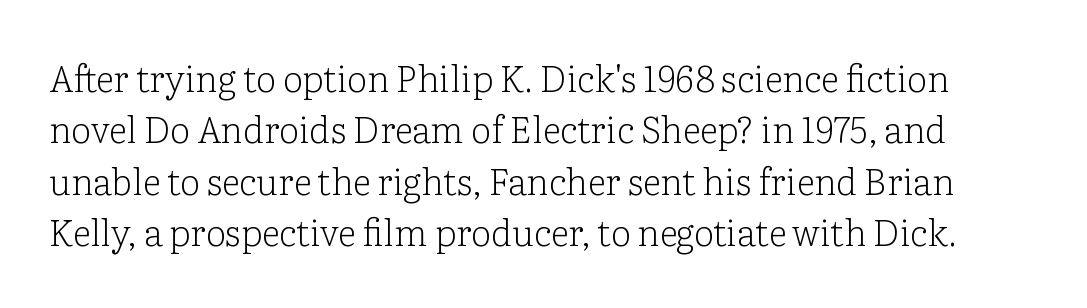
Q: Is the text bold? A: No.
Q: Is the text italic (slanted)? A: No, it is upright.
Q: Is the typeface a serif or a sans-serif typeface? A: Serif.
Q: Is the text underlined? A: No.
Q: Is the spacing between letters normal or unusually wide? A: Normal.
Q: Is the spacing between lines tight, normal or loose? A: Normal.
Q: Width (condensed, normal, or wide)? A: Normal.
Q: Stroke contrast? A: Low.
Q: x-height? A: Medium.
Q: Monospaced? A: No.
